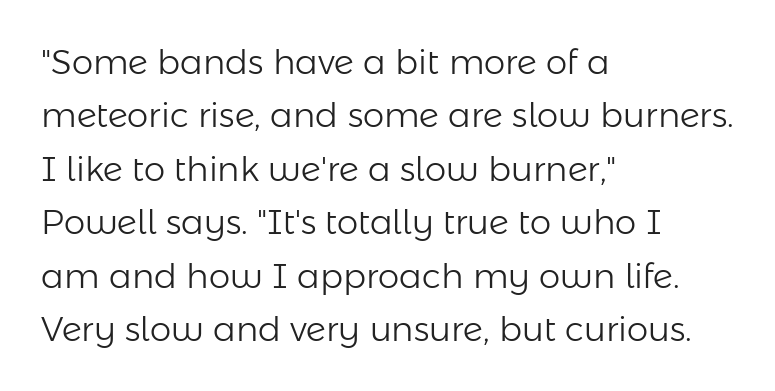
A typesetter would call this proportional, since set widths differ per character. Caption: standard tracking, unaltered. Reading down the column, the eye jumps a familiar distance to each next line. Notice how the stems are strictly vertical — no italics here.
